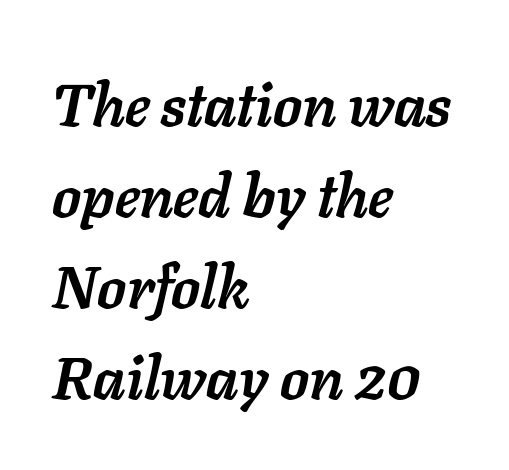
The image shows 59 px semibold type, italic (leaning right); set left-aligned, normal line spacing (1.54x), normal letter spacing, not underlined; low stroke contrast and a medium x-height.
